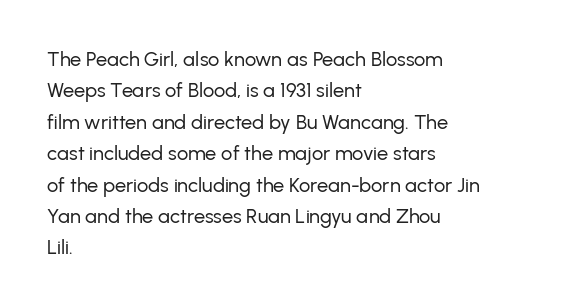
{"italic": "no", "bold": "no", "underline": "no", "align": "left", "line_spacing": "normal", "line_spacing_ratio": 1.57, "letter_spacing": "normal", "letter_spacing_em": 0.0, "glyph_px": 20}
